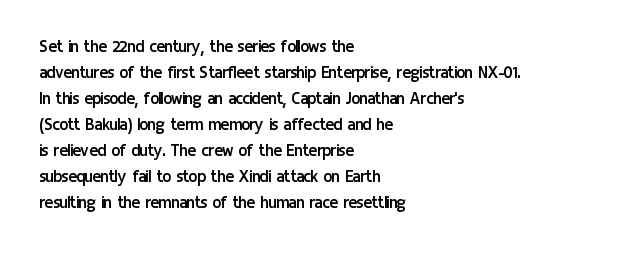
The image shows 20 px text type, upright; set left-aligned, normal line spacing (1.3x), normal letter spacing, not underlined.
